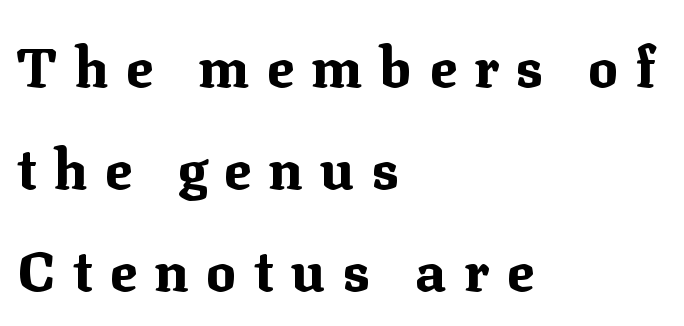
Q: Is the text bold? A: Yes.
Q: Is the text italic (slanted)? A: No, it is upright.
Q: Is the typeface a serif or a sans-serif typeface? A: Serif.
Q: Is the text underlined? A: No.
Q: How is the paragraph aligned? A: Left-aligned.
Q: Is the spacing between letters normal or unusually wide? A: Unusually wide.
Q: Width (condensed, normal, or wide)? A: Normal.
Q: Stroke contrast? A: Medium.
Q: x-height? A: Medium.
Q: Monospaced? A: No.
